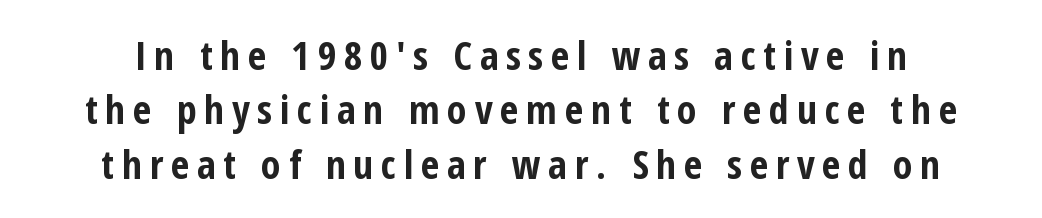
{"serif": "no", "italic": "no", "bold": "yes", "weight": "bold", "width": "condensed", "stroke_contrast": "low", "x_height": "medium", "monospaced": "no", "underline": "no", "align": "center", "line_spacing": "normal", "line_spacing_ratio": 1.36, "glyph_px": 40}
